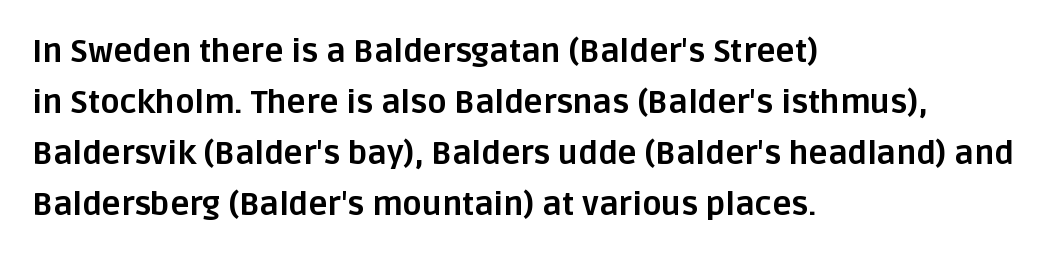
{"serif": "no", "italic": "no", "bold": "yes", "weight": "bold", "width": "normal", "stroke_contrast": "low", "x_height": "large", "monospaced": "no", "underline": "no", "align": "left", "line_spacing": "normal", "line_spacing_ratio": 1.59, "letter_spacing": "normal", "letter_spacing_em": 0.0, "glyph_px": 32}
